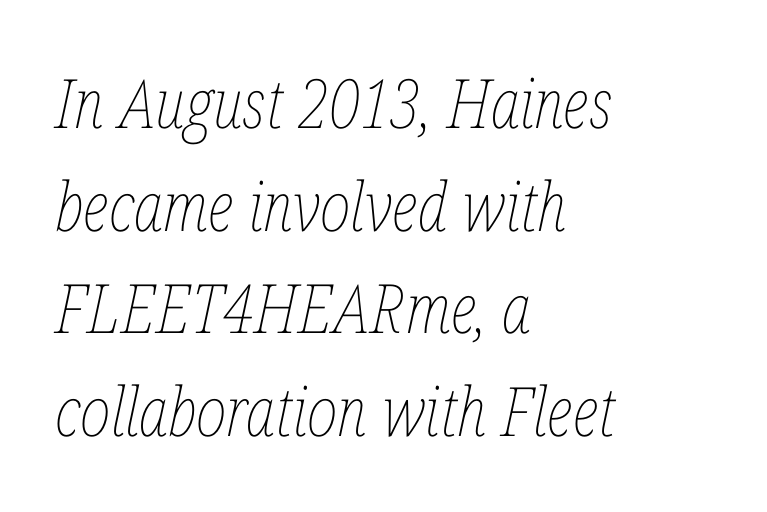
Spacing between characters is what you'd get straight out of the box. The zone under the glyphs is completely vacant. These lines sit exactly where default settings would place them. Where is the straight margin? On the left. The glyphs look as if they've been sheared to an angle. The strokes carry an ordinary text weight at most.
